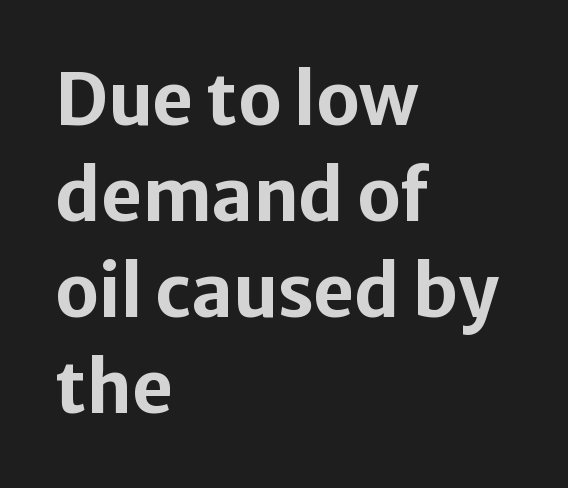
The image shows 71 px bold sans-serif type, upright; set left-aligned, normal line spacing (1.35x), normal letter spacing, not underlined; low stroke contrast and a medium x-height.
